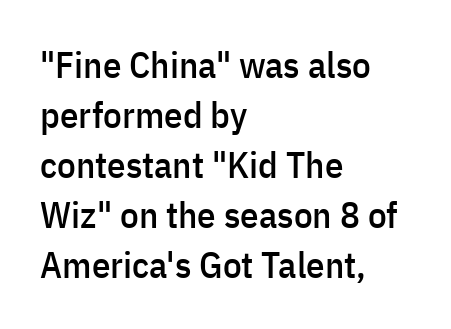
The image shows 37 px condensed sans-serif type, upright; set left-aligned, normal line spacing (1.35x), normal letter spacing, not underlined; low stroke contrast and a medium x-height.
